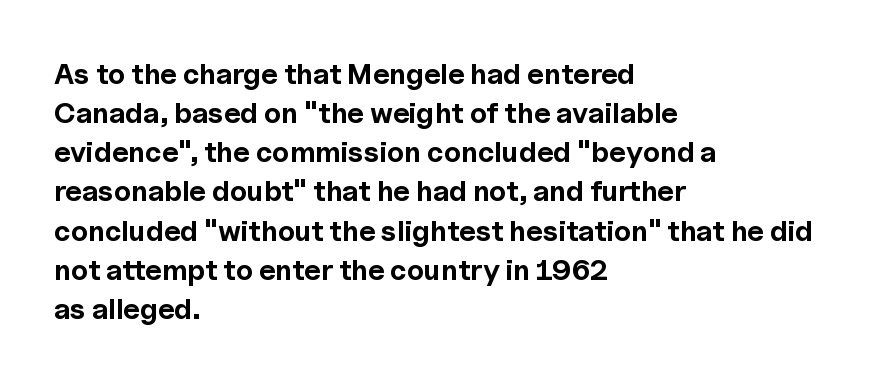
{"serif": "no", "italic": "no", "bold": "yes", "weight": "bold", "width": "normal", "x_height": "medium", "monospaced": "no", "underline": "no", "align": "left", "line_spacing": "normal", "line_spacing_ratio": 1.35, "letter_spacing": "normal", "letter_spacing_em": 0.0, "glyph_px": 29}
